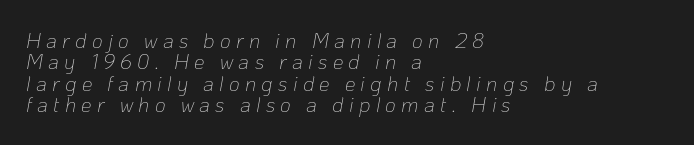
{"italic": "yes", "lean": "right", "slant_degrees": 10, "bold": "no", "underline": "no", "align": "left", "line_spacing": "tight", "line_spacing_ratio": 1.02, "letter_spacing": "wide", "letter_spacing_em": 0.25, "glyph_px": 21}
